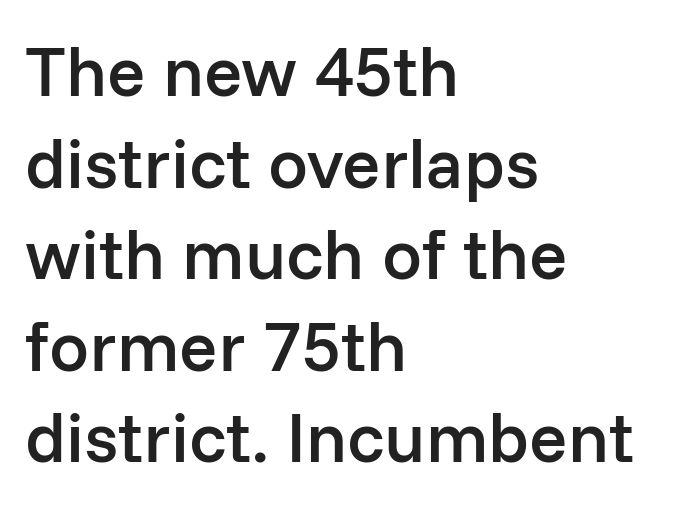
The letters are semibold — heavier than regular but short of a full bold. Do the characters align in a grid? No, the font is proportional. No italicization has been applied; the sample stays upright. Note: no serifs on the glyphs. Caption: multi-line text, flush left, ragged right. Check under the words: just untouched page.
